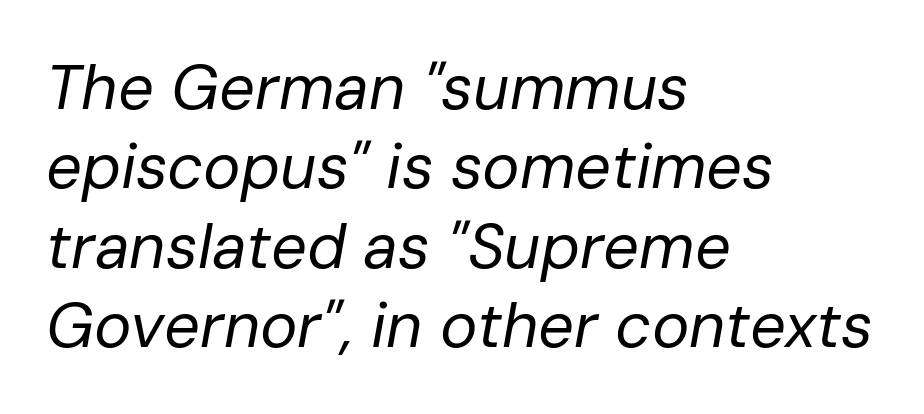
The specimen reads as italic at a glance. In CSS terms this would be text-align: left. The passage shown has conventional tracking throughout. The space directly below the letters is spotless. The letters advance in unequal steps, a hallmark of proportional type.
